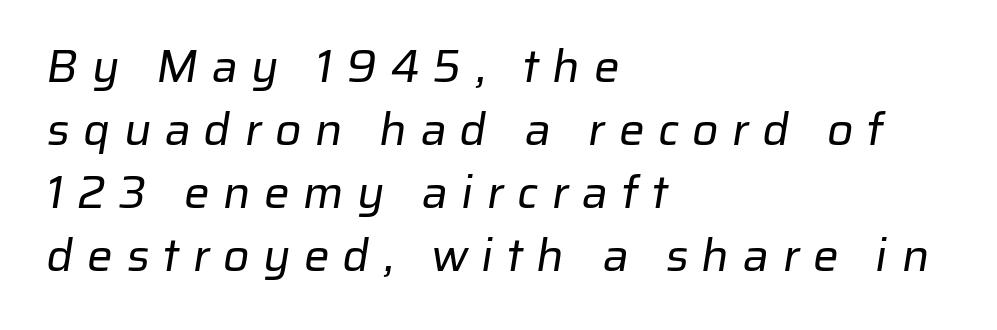
{"serif": "no", "bold": "no", "weight": "regular", "width": "normal", "stroke_contrast": "low", "x_height": "medium", "monospaced": "no", "underline": "no", "align": "left", "line_spacing": "normal", "line_spacing_ratio": 1.37, "letter_spacing": "wide", "letter_spacing_em": 0.29, "glyph_px": 46}
